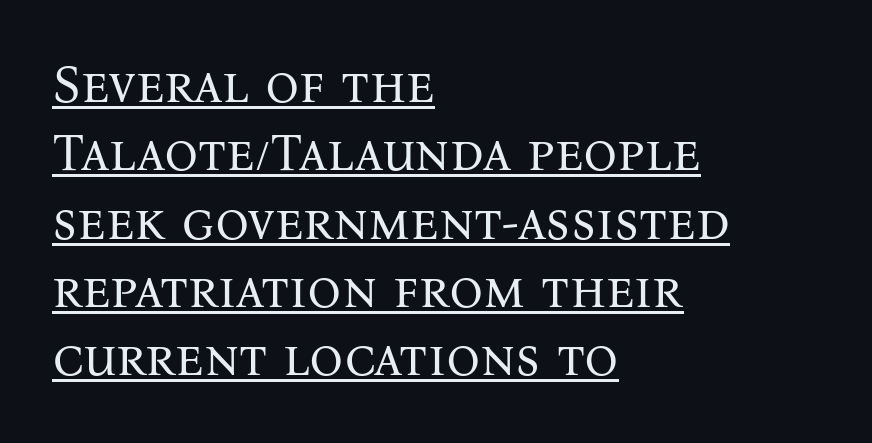
The tracking reads as untouched default to a designer's eye. Is this a sans? No — the strokes have serifs. The specimen reads as upright at a glance. The letters advance in unequal steps, a hallmark of proportional type. Horizontal bands of white between lines are of average thickness. This sample is left-justified, so line endings fall wherever the words run out.
